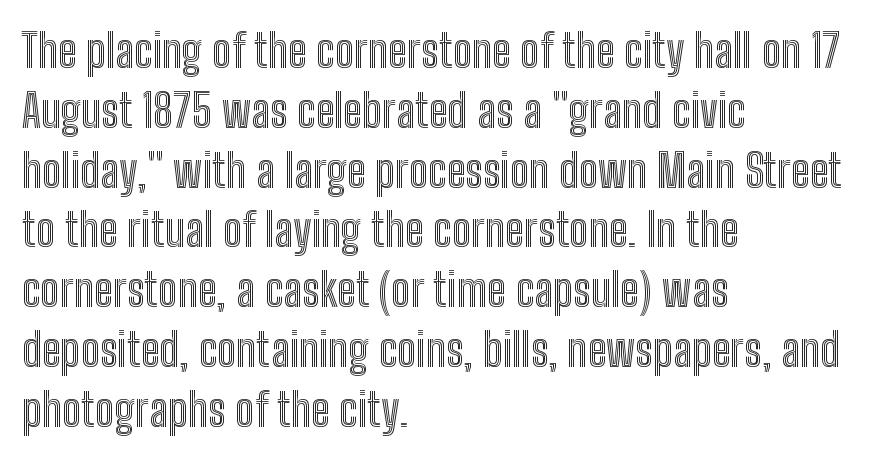
Q: Is the text italic (slanted)? A: No, it is upright.
Q: Is the text underlined? A: No.
Q: How is the paragraph aligned? A: Left-aligned.
Q: Is the spacing between letters normal or unusually wide? A: Normal.
Q: Is the spacing between lines tight, normal or loose? A: Normal.
Q: Width (condensed, normal, or wide)? A: Condensed.
Q: x-height? A: Medium.
Q: Monospaced? A: No.
